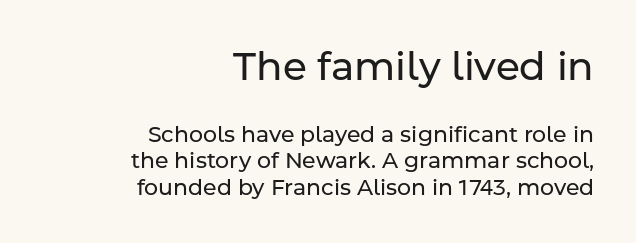
The paragraph shown leans on its right margin. Compared with typical body copy, the letter spacing here is the same. Here the designer chose a conventional face with non-uniform glyph widths. Which of the two is more prominent by size? The first, at the top.
